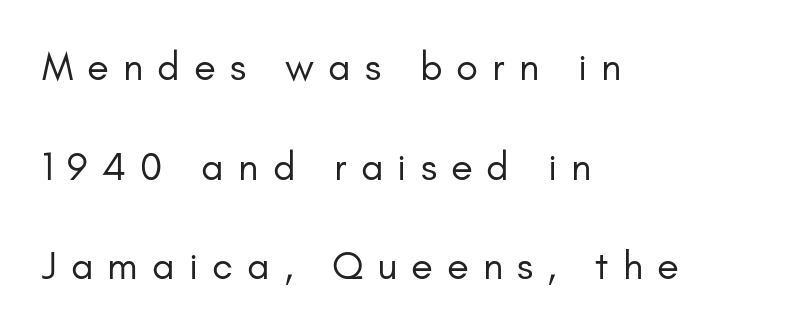
Vertical strokes here are truly vertical. Short note: letters widely spaced. Underline: absent. The font sits on the lighter half of the weight spectrum, regular included. Alignment: flush left.
